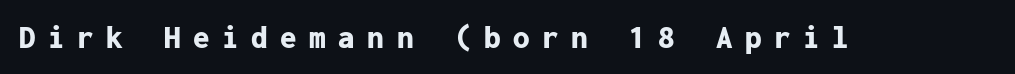
Q: Is the text bold? A: Yes.
Q: Is the text italic (slanted)? A: No, it is upright.
Q: Is the typeface a serif or a sans-serif typeface? A: Sans-serif.
Q: Is the text underlined? A: No.
Q: Is the spacing between letters normal or unusually wide? A: Unusually wide.
Q: Width (condensed, normal, or wide)? A: Normal.
Q: Stroke contrast? A: Low.
Q: x-height? A: Medium.
Q: Monospaced? A: Yes.
